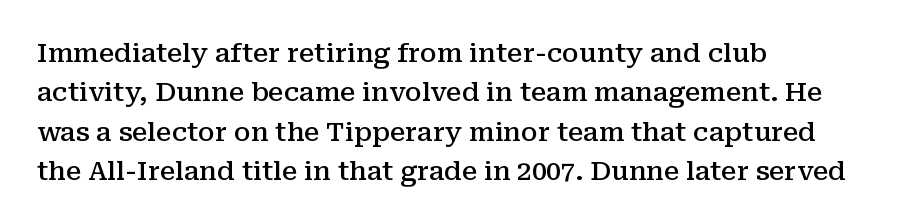
Q: Is the text bold? A: Semi-bold.
Q: Is the text italic (slanted)? A: No, it is upright.
Q: Is the text underlined? A: No.
Q: How is the paragraph aligned? A: Left-aligned.
Q: Is the spacing between letters normal or unusually wide? A: Normal.
Q: Is the spacing between lines tight, normal or loose? A: Normal.
